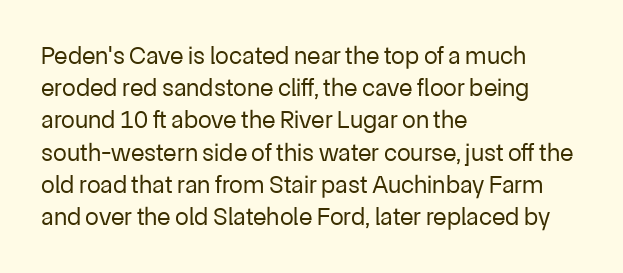
Q: Is the text bold? A: No.
Q: Is the text italic (slanted)? A: No, it is upright.
Q: Is the text underlined? A: No.
Q: How is the paragraph aligned? A: Left-aligned.
Q: Is the spacing between letters normal or unusually wide? A: Normal.
Q: Is the spacing between lines tight, normal or loose? A: Normal.
